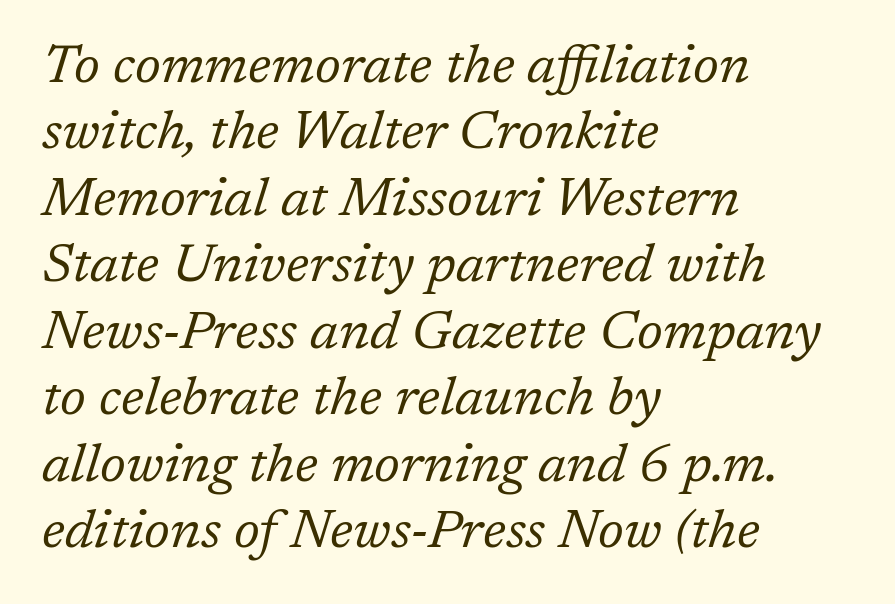
No chunkiness to these letters — they're not bold. The letters carry serifs — small finishing strokes at the ends of their stems. The whole block is typeset with a tilt. Alignment: flush left.
